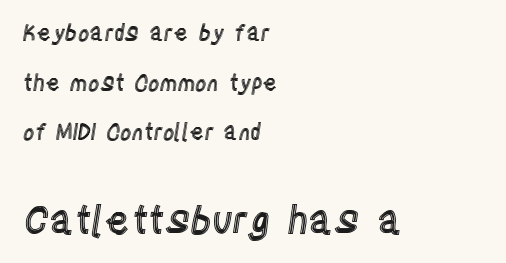
{"width": "condensed", "x_height": "large", "monospaced": "no", "underline": "no", "align": "left", "line_spacing": "loose", "line_spacing_ratio": 2.26, "letter_spacing": "normal", "letter_spacing_em": 0.0, "larger_block": "second", "size_ratio": 1.73, "glyph_px": 38}
